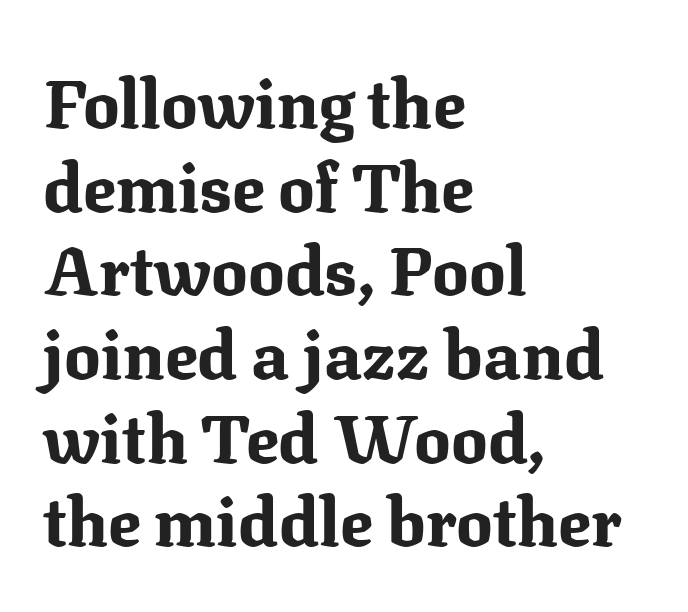
The image shows 68 px bold serif type, upright; set left-aligned, line spacing 1.23x, normal letter spacing, not underlined; medium stroke contrast and a medium x-height.
